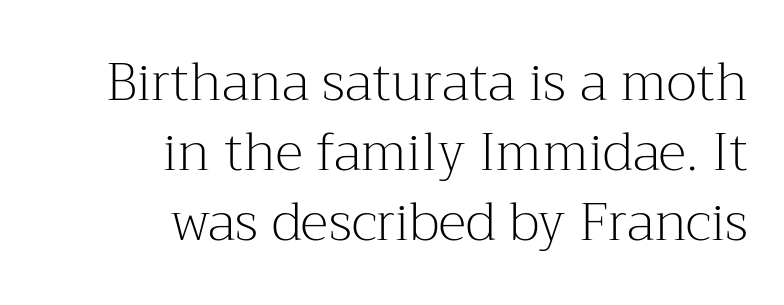
{"serif": "yes", "italic": "no", "bold": "no", "weight": "light", "width": "normal", "stroke_contrast": "medium", "x_height": "medium", "monospaced": "no", "underline": "no", "align": "right", "line_spacing": "normal", "line_spacing_ratio": 1.32, "letter_spacing": "normal", "letter_spacing_em": 0.0, "glyph_px": 53}
